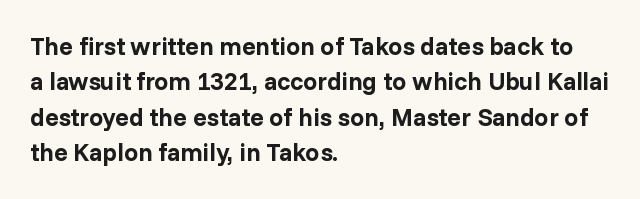
The image shows 25 px bold type, upright; set left-aligned, normal line spacing (1.42x), normal letter spacing, not underlined.
